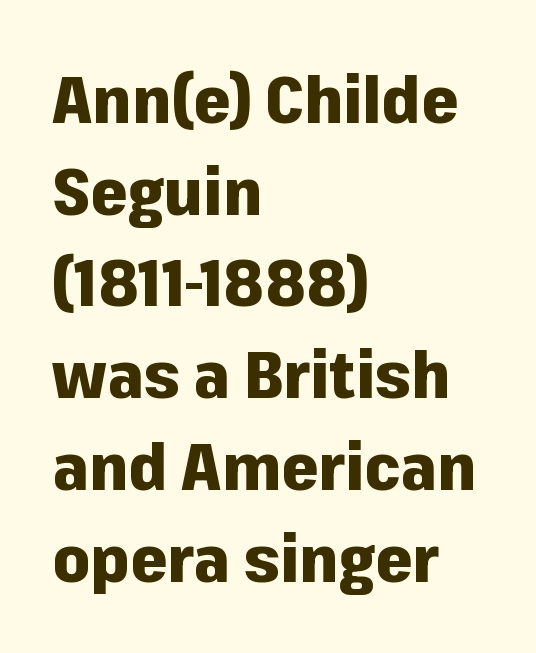
Q: Is the text bold? A: Yes.
Q: Is the text italic (slanted)? A: No, it is upright.
Q: Is the typeface a serif or a sans-serif typeface? A: Sans-serif.
Q: Is the text underlined? A: No.
Q: How is the paragraph aligned? A: Left-aligned.
Q: Is the spacing between letters normal or unusually wide? A: Normal.
Q: Is the spacing between lines tight, normal or loose? A: Normal.
Q: Width (condensed, normal, or wide)? A: Normal.
Q: Stroke contrast? A: Low.
Q: x-height? A: Medium.
Q: Monospaced? A: No.
